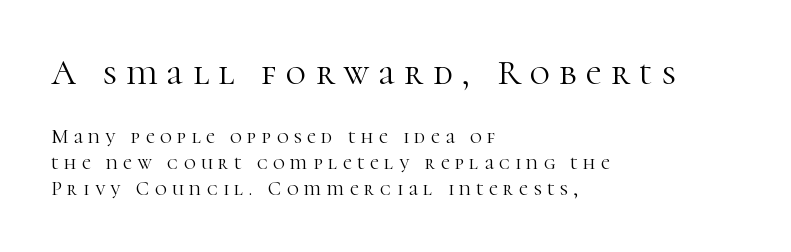
The image shows 35 px light serif type, upright; set left-aligned, normal line spacing (1.29x), unusually wide letter spacing (+0.27 em), not underlined; the first (top) block is 1.75x larger; high stroke contrast and a medium x-height.
